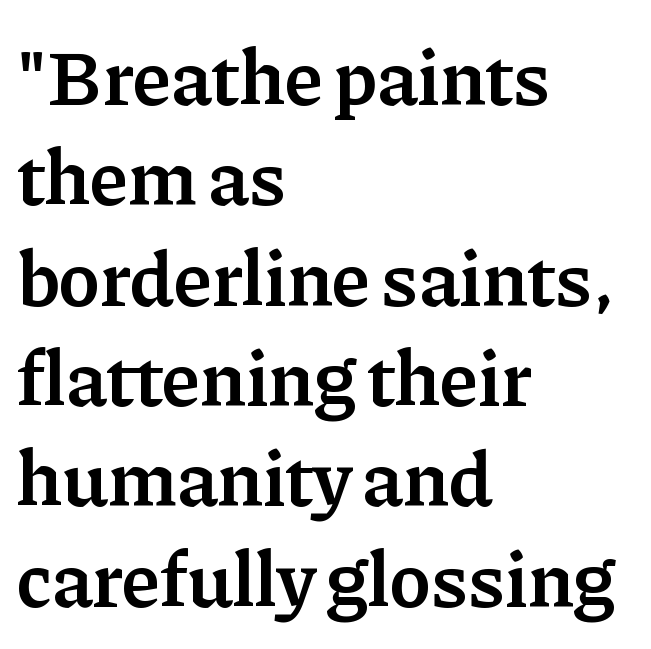
Looks like regular typesetting: each glyph gets only the width it needs. A semibold gives these letters moderate extra thickness, short of bold. Students, note that the glyphs here touch the page at normal intervals. Check the space under the baseline: it is left empty. Visually the block forms a straight wall on the left and a jagged coastline on the right.
